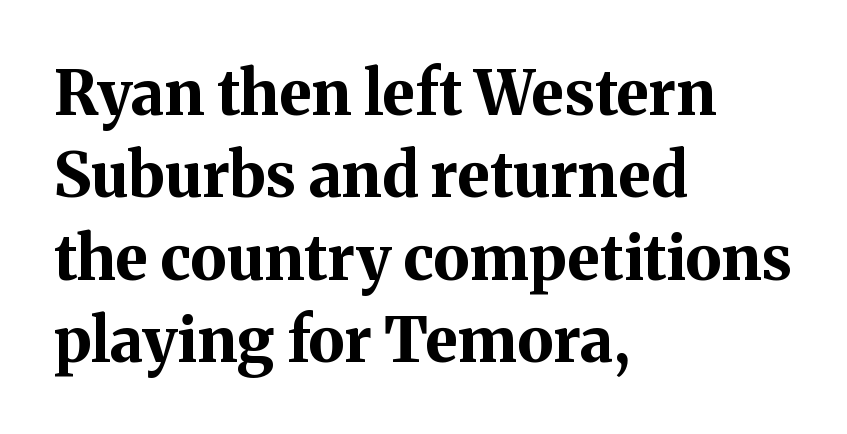
Horizontal alignment here is leftward, the default for most running prose. Plenty of ink on the page — the face is bold. Bare-footed words on every line. This sample keeps an unexceptional amount of space between lines. In terms of letterform style, serifs are clearly present. The passage shown is typed in a proportional face where columns would drift.
